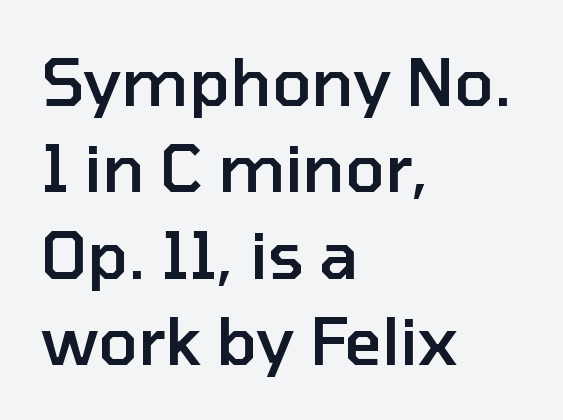
Q: Is the text bold? A: Semi-bold.
Q: Is the text italic (slanted)? A: No, it is upright.
Q: Is the typeface a serif or a sans-serif typeface? A: Sans-serif.
Q: Is the text underlined? A: No.
Q: How is the paragraph aligned? A: Left-aligned.
Q: Is the spacing between letters normal or unusually wide? A: Normal.
Q: Is the spacing between lines tight, normal or loose? A: Normal.
Q: Width (condensed, normal, or wide)? A: Normal.
Q: Stroke contrast? A: Low.
Q: x-height? A: Medium.
Q: Monospaced? A: No.
